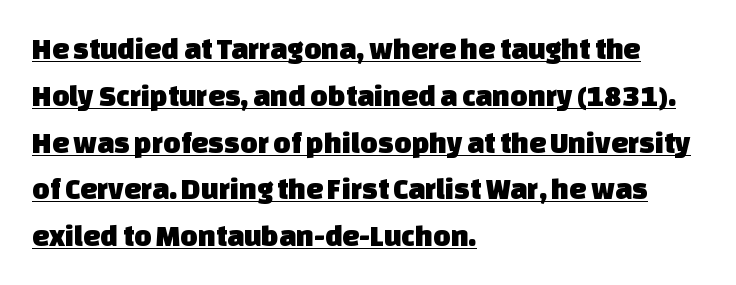
The image shows 30 px sans-serif type; set left-aligned, normal line spacing (1.56x), normal letter spacing, underlined; low stroke contrast and a large x-height.
